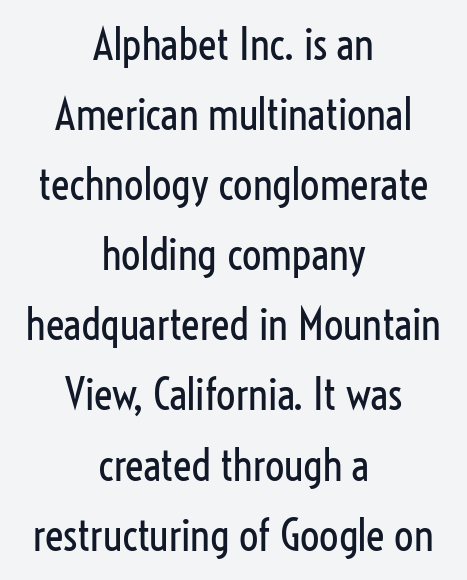
Q: Is the text bold? A: No.
Q: Is the text italic (slanted)? A: No, it is upright.
Q: Is the typeface a serif or a sans-serif typeface? A: Sans-serif.
Q: Is the text underlined? A: No.
Q: How is the paragraph aligned? A: Centered.
Q: Is the spacing between letters normal or unusually wide? A: Normal.
Q: Is the spacing between lines tight, normal or loose? A: Normal.
Q: Width (condensed, normal, or wide)? A: Condensed.
Q: Stroke contrast? A: Low.
Q: x-height? A: Medium.
Q: Monospaced? A: No.
